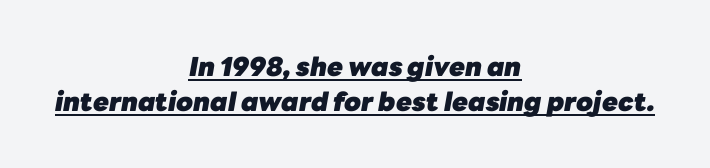
The image shows 26 px bold type, italic (leaning right); set centered, normal line spacing (1.35x), normal letter spacing, underlined.
